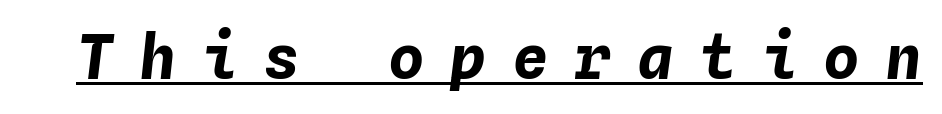
The image shows 61 px bold type, italic (leaning right), monospaced; set unusually wide letter spacing (+0.42 em), underlined; low stroke contrast and a medium x-height.
